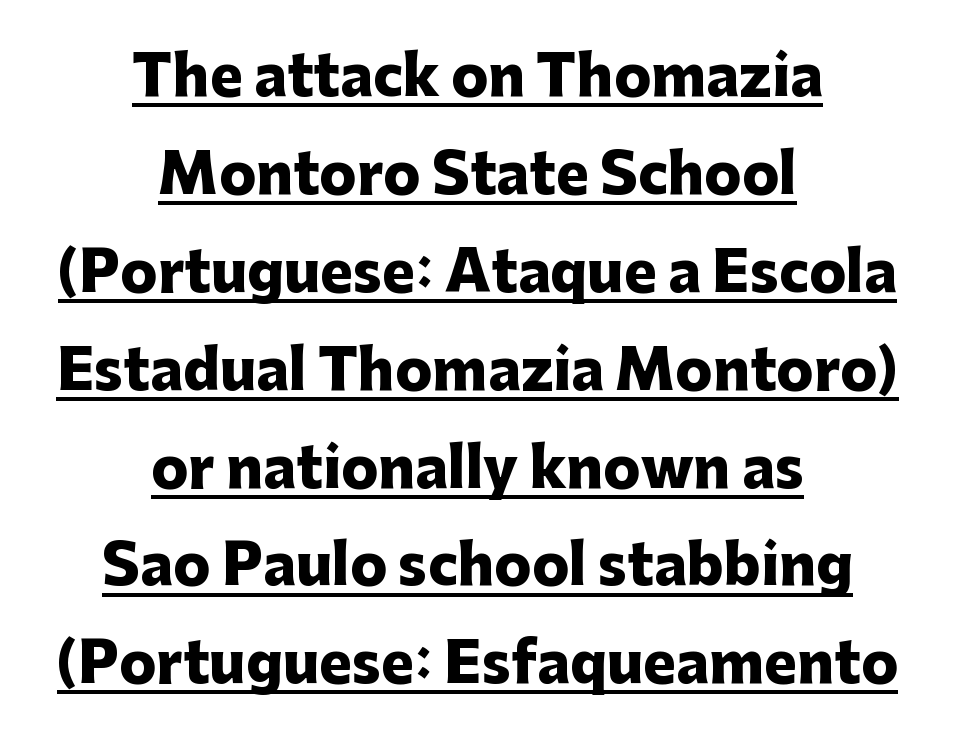
The letters stand upright; this is a roman face. The rendering uses natural spacing where letterforms have individual widths. Horizontally, the lines are justified to the midpoint only. The string is rendered with underlining switched on.
